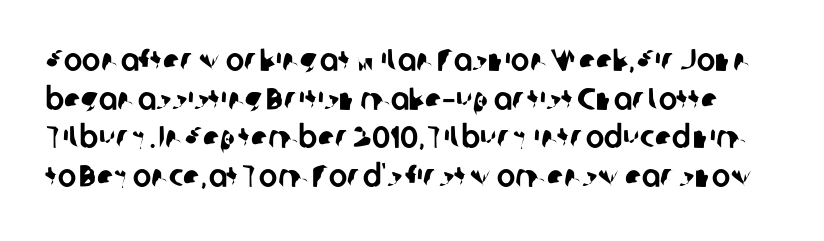
The passage shown is typeset with a sans-serif family. This rendering leaves character spacing at its baseline value. Has an underline been added? It has not. These lines sit exactly where default settings would place them. You could not count columns in this text — the font is proportionally spaced.
